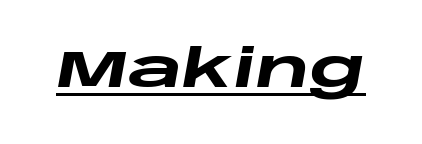
The image shows 53 px heavy, wide type, italic (leaning right); set normal letter spacing, underlined; low stroke contrast and a large x-height.
